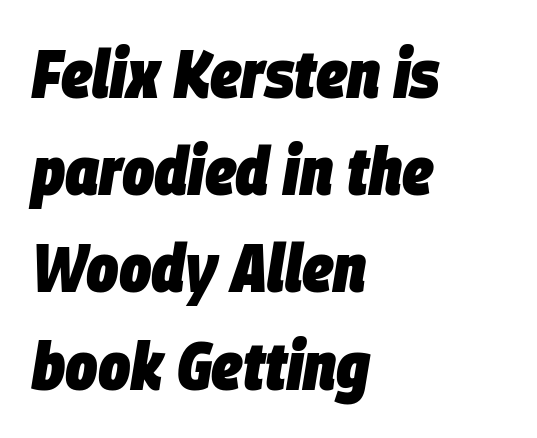
{"italic": "yes", "lean": "right", "slant_degrees": 9, "bold": "yes", "weight": "heavy", "width": "condensed", "stroke_contrast": "low", "x_height": "large", "monospaced": "no", "underline": "no", "align": "left", "line_spacing": "normal", "line_spacing_ratio": 1.43, "letter_spacing": "normal", "letter_spacing_em": 0.0, "glyph_px": 68}
